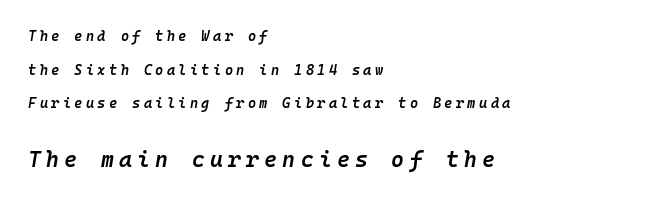
Q: Is the text bold? A: Semi-bold.
Q: Is the text italic (slanted)? A: Yes, it leans right by about 10 degrees.
Q: Is the text underlined? A: No.
Q: How is the paragraph aligned? A: Left-aligned.
Q: Is the spacing between letters normal or unusually wide? A: Unusually wide.
Q: Is the spacing between lines tight, normal or loose? A: Loose.
Q: Which block of text is set in a larger size, the first (top) or the second (bottom)? A: The second (bottom) one.
